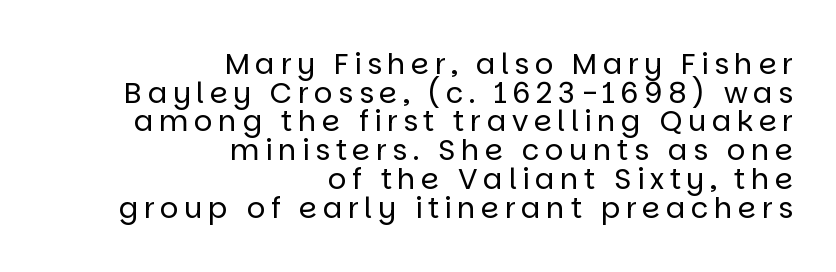
These lines are rendered in a variable-pitch font. The glyphs in this specimen are sans serif. Visually the block forms a straight wall on the right and a jagged coastline on the left. This reads as an unemphasized weight, regular at the heaviest. Honestly, the rows look squashed on top of each other.
